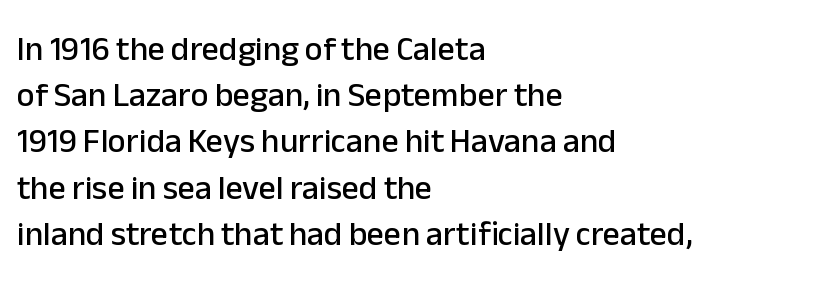
The lettering holds an erect, upright posture throughout. The space beneath each line is pristine and unruled. Regarding serifs, this sample does without them. These lines stack with their left ends in a neat column. The rendering uses natural spacing where letterforms have individual widths.
